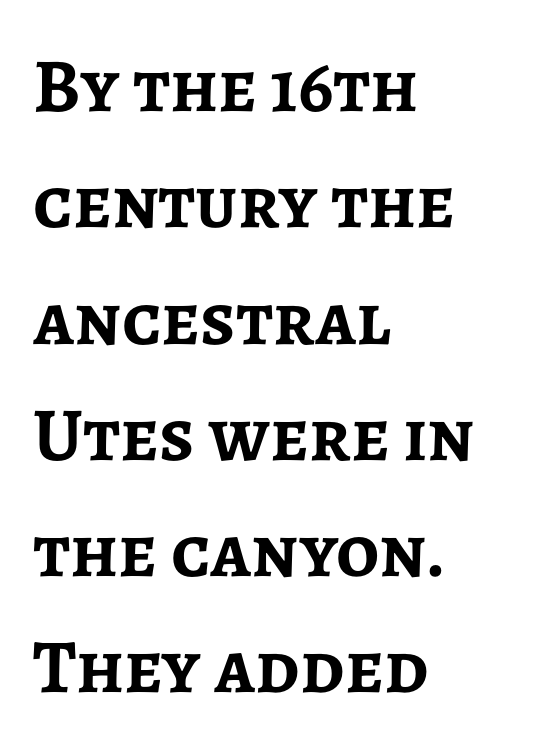
Q: Is the text bold? A: Yes.
Q: Is the text italic (slanted)? A: No, it is upright.
Q: Is the typeface a serif or a sans-serif typeface? A: Sans-serif.
Q: Is the text underlined? A: No.
Q: How is the paragraph aligned? A: Left-aligned.
Q: Is the spacing between letters normal or unusually wide? A: Normal.
Q: Is the spacing between lines tight, normal or loose? A: Normal.
Q: Width (condensed, normal, or wide)? A: Normal.
Q: Stroke contrast? A: Low.
Q: x-height? A: Medium.
Q: Monospaced? A: No.
